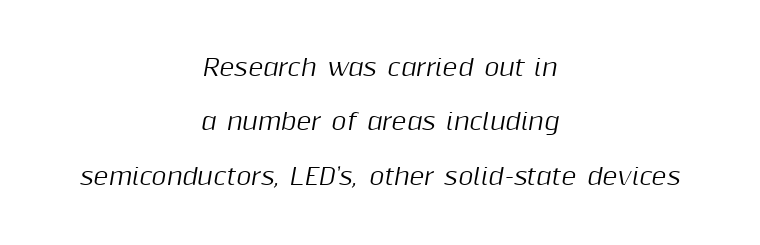
{"italic": "yes", "lean": "right", "slant_degrees": 10, "underline": "no", "align": "center", "line_spacing": "loose", "line_spacing_ratio": 2.36, "letter_spacing": "normal", "letter_spacing_em": 0.0, "glyph_px": 23}
